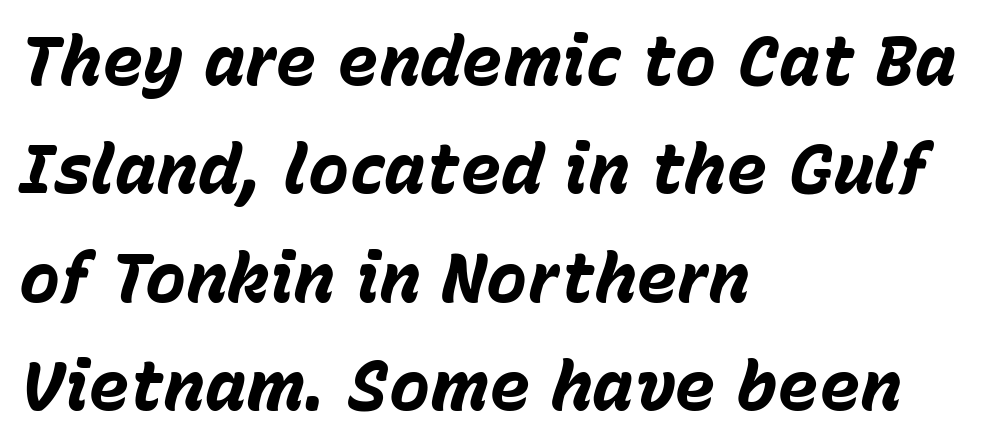
The image shows 69 px bold type, italic (leaning right); set left-aligned, normal line spacing (1.57x), normal letter spacing, not underlined; low stroke contrast and a medium x-height.
